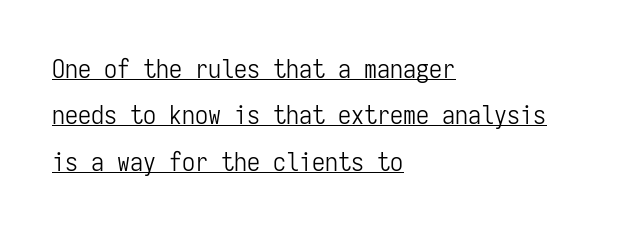
Q: Is the text bold? A: No.
Q: Is the text italic (slanted)? A: No, it is upright.
Q: Is the text underlined? A: Yes.
Q: How is the paragraph aligned? A: Left-aligned.
Q: Is the spacing between letters normal or unusually wide? A: Normal.
